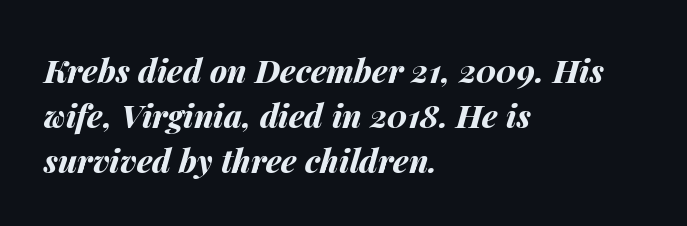
Q: Is the text bold? A: Yes.
Q: Is the text italic (slanted)? A: Yes, it leans right by about 14 degrees.
Q: Is the text underlined? A: No.
Q: How is the paragraph aligned? A: Left-aligned.
Q: Is the spacing between letters normal or unusually wide? A: Normal.
Q: Is the spacing between lines tight, normal or loose? A: Normal.
Q: Width (condensed, normal, or wide)? A: Normal.
Q: Stroke contrast? A: Medium.
Q: x-height? A: Medium.
Q: Monospaced? A: No.
